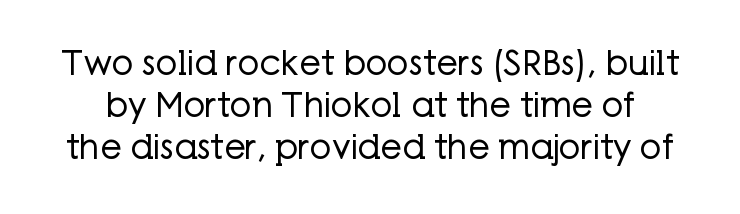
Q: Is the text bold? A: No.
Q: Is the text italic (slanted)? A: No, it is upright.
Q: Is the typeface a serif or a sans-serif typeface? A: Sans-serif.
Q: Is the text underlined? A: No.
Q: Is the spacing between letters normal or unusually wide? A: Normal.
Q: Width (condensed, normal, or wide)? A: Normal.
Q: Stroke contrast? A: Low.
Q: x-height? A: Medium.
Q: Monospaced? A: No.
